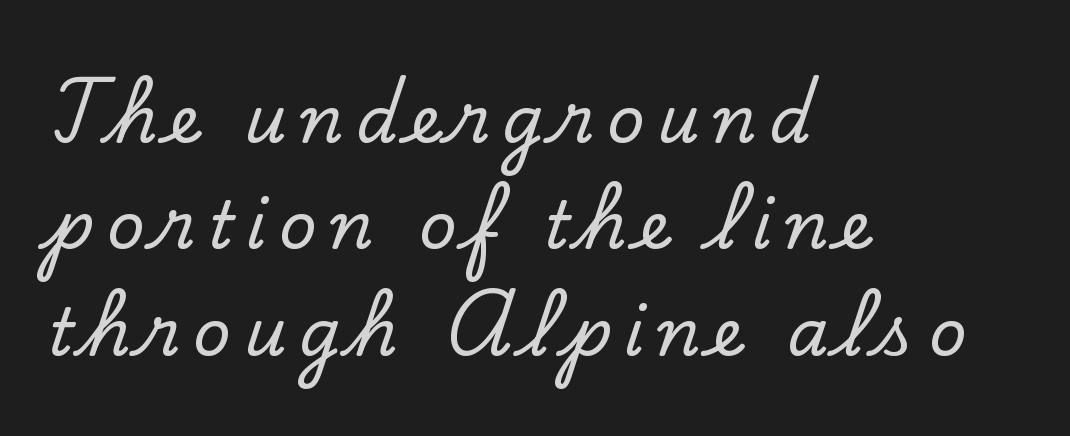
The image shows 66 px serif type; set left-aligned, normal line spacing (1.61x), not underlined; low stroke contrast and a small x-height.
